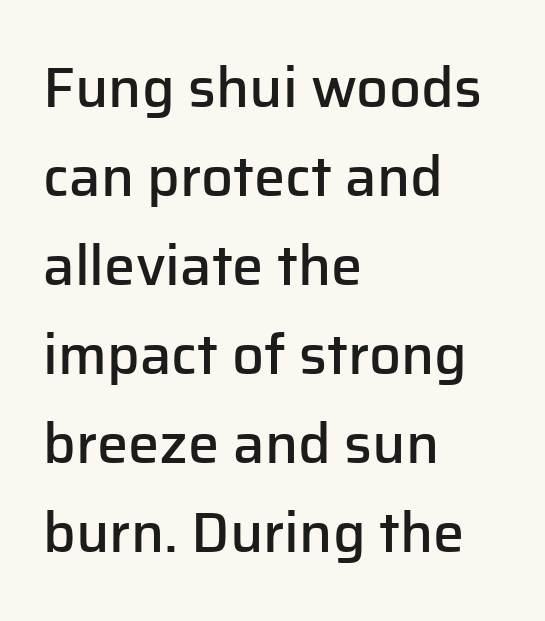
Q: Is the text bold? A: Semi-bold.
Q: Is the text italic (slanted)? A: No, it is upright.
Q: Is the typeface a serif or a sans-serif typeface? A: Sans-serif.
Q: Is the text underlined? A: No.
Q: How is the paragraph aligned? A: Left-aligned.
Q: Is the spacing between letters normal or unusually wide? A: Normal.
Q: Is the spacing between lines tight, normal or loose? A: Normal.
Q: Width (condensed, normal, or wide)? A: Normal.
Q: Stroke contrast? A: Low.
Q: x-height? A: Medium.
Q: Monospaced? A: No.
